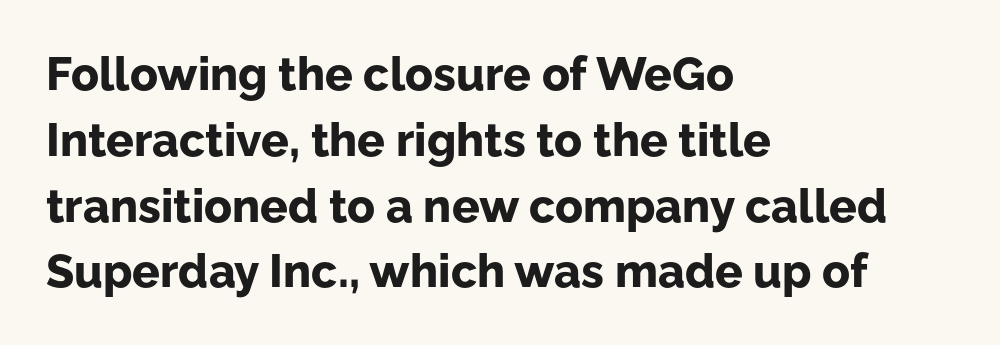
The image shows 46 px bold sans-serif type, upright; set left-aligned, normal line spacing (1.43x), normal letter spacing, not underlined; low stroke contrast and a medium x-height.
